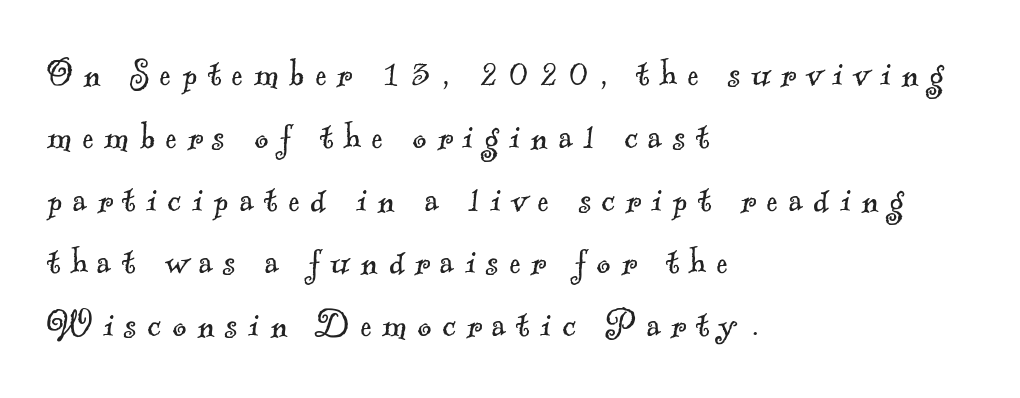
The image shows 43 px light serif type; set left-aligned, normal line spacing (1.46x), unusually wide letter spacing (+0.25 em), not underlined; a small x-height.
